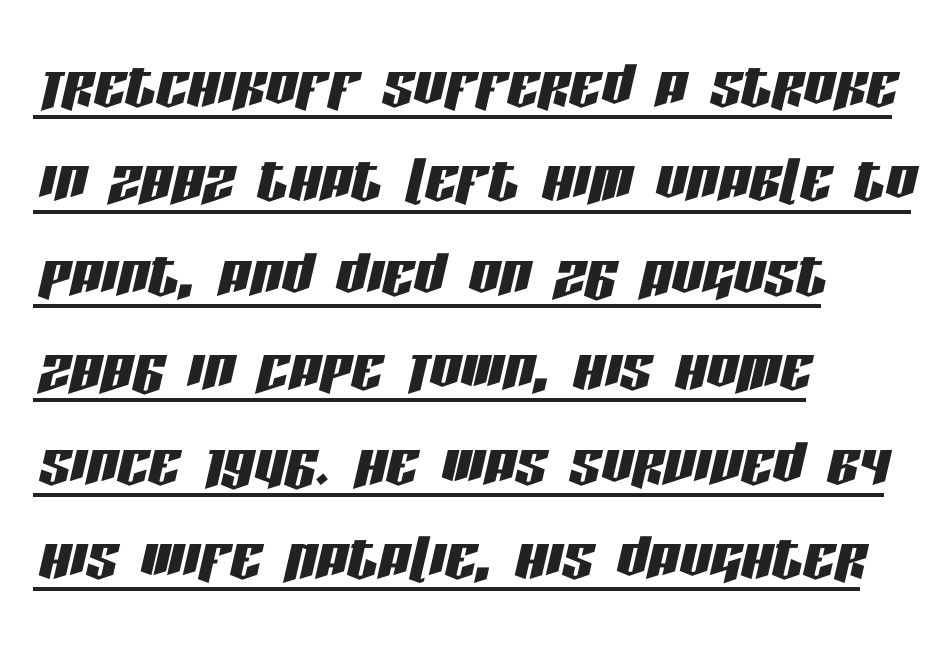
The image shows 78 px condensed type, italic (leaning right); set left-aligned, line spacing 1.21x, normal letter spacing, underlined; low stroke contrast and a large x-height.
